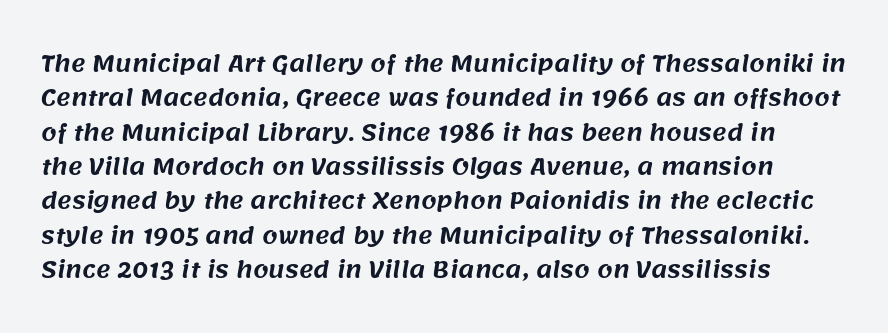
Quick note: interline space is typical. Check the space under the baseline: it is left empty. The tracking reads as untouched default to a designer's eye.
